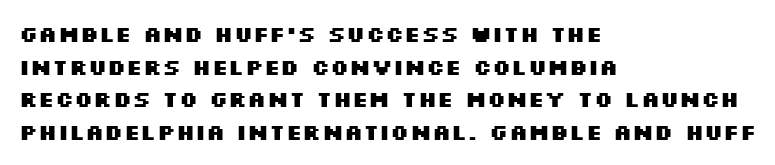
The image shows 22 px bold type, upright; set left-aligned, normal line spacing (1.48x), normal letter spacing, not underlined.
